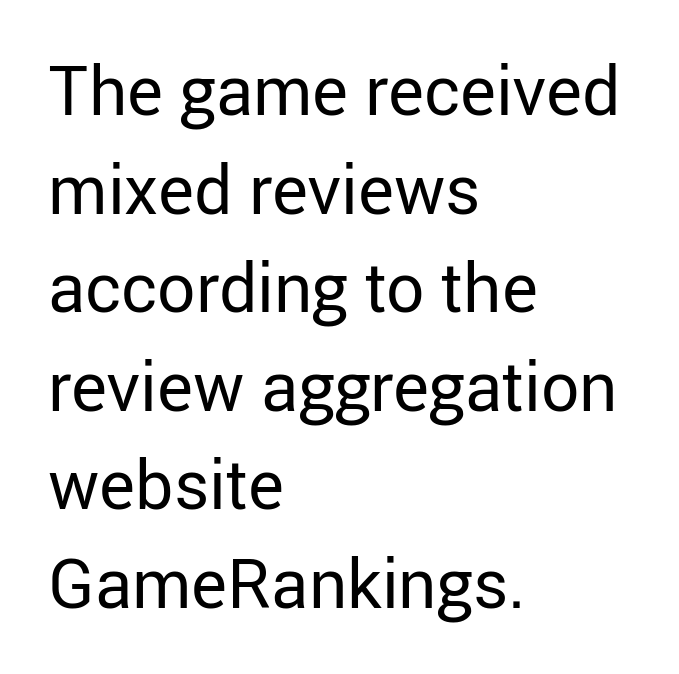
The image shows 68 px regular-weight sans-serif type, upright; set left-aligned, normal line spacing (1.45x), normal letter spacing, not underlined; low stroke contrast and a medium x-height.
